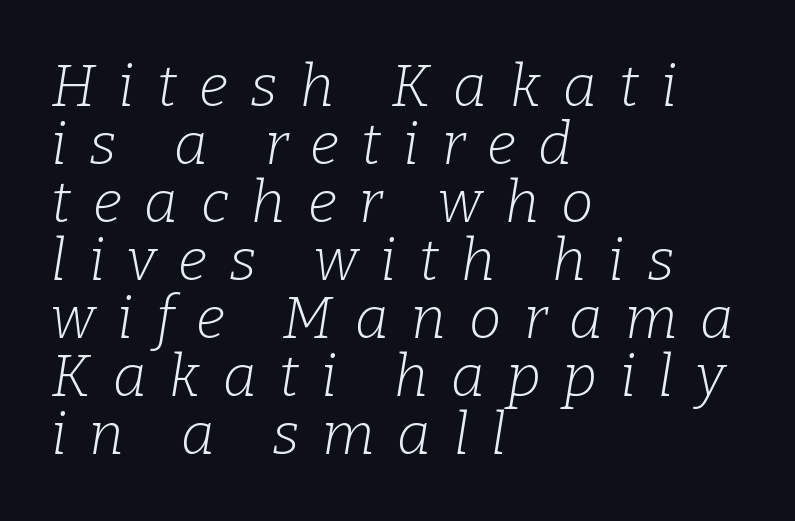
{"serif": "yes", "italic": "yes", "lean": "right", "slant_degrees": 9, "bold": "no", "weight": "light", "width": "normal", "stroke_contrast": "low", "x_height": "medium", "monospaced": "no", "underline": "no", "align": "left", "line_spacing": "tight", "line_spacing_ratio": 1.0, "letter_spacing": "wide", "letter_spacing_em": 0.39, "glyph_px": 58}
